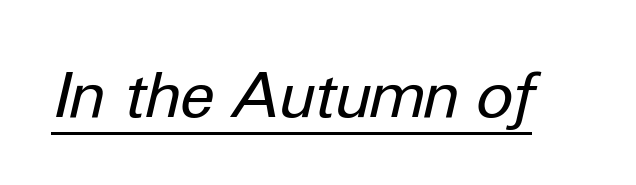
Q: Is the text bold? A: No.
Q: Is the text italic (slanted)? A: Yes, it leans right by about 12 degrees.
Q: Is the text underlined? A: Yes.
Q: Is the spacing between letters normal or unusually wide? A: Normal.
Q: Width (condensed, normal, or wide)? A: Normal.
Q: Stroke contrast? A: Low.
Q: x-height? A: Medium.
Q: Monospaced? A: No.
